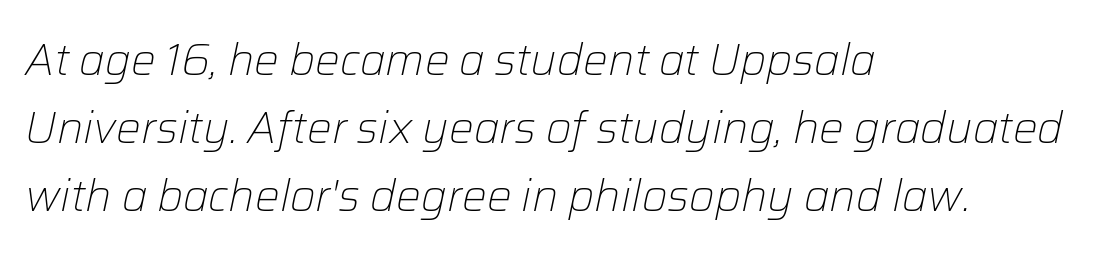
{"italic": "yes", "lean": "right", "slant_degrees": 12, "bold": "no", "weight": "light", "width": "normal", "stroke_contrast": "low", "x_height": "medium", "monospaced": "no", "underline": "no", "align": "left", "line_spacing": "normal", "line_spacing_ratio": 1.55, "letter_spacing": "normal", "letter_spacing_em": 0.0, "glyph_px": 44}
